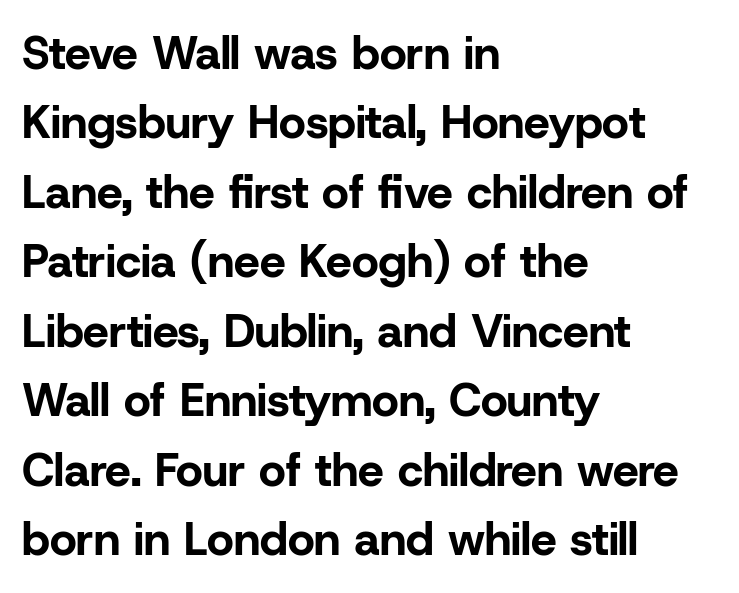
The image shows 46 px bold sans-serif type, upright; set left-aligned, normal line spacing (1.51x), normal letter spacing, not underlined; low stroke contrast and a medium x-height.
